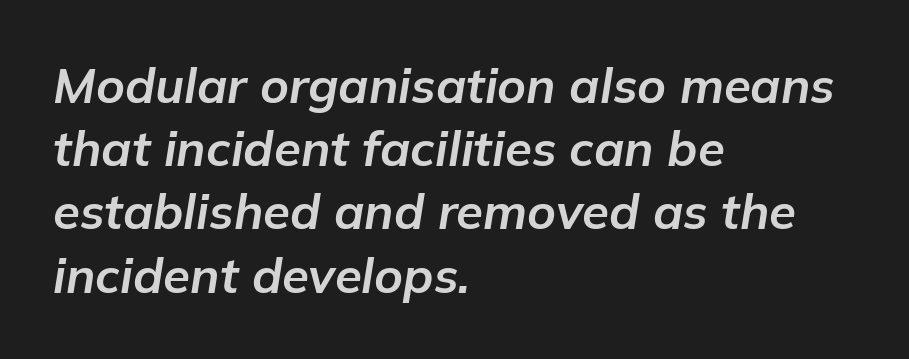
The axis of the letterforms is tilted away from vertical. This sample has the flowing, uneven cadence of proportional lettering. The setting favours the left margin, as ordinary paragraphs usually do. This is heavy type, rendered in bold. Each new line begins a customary step beneath the previous one.
